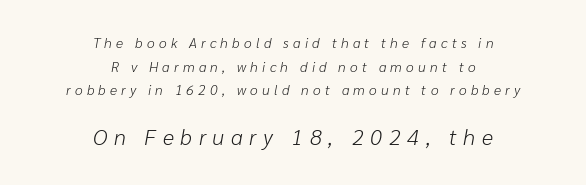
Q: Is the text bold? A: No.
Q: Is the text italic (slanted)? A: Yes, it leans right by about 10 degrees.
Q: Is the text underlined? A: No.
Q: How is the paragraph aligned? A: Centered.
Q: Is the spacing between letters normal or unusually wide? A: Unusually wide.
Q: Is the spacing between lines tight, normal or loose? A: Normal.
Q: Which block of text is set in a larger size, the first (top) or the second (bottom)? A: The second (bottom) one.
